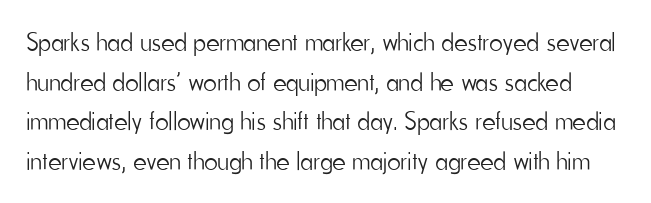
{"italic": "no", "bold": "no", "underline": "no", "line_spacing": "normal", "line_spacing_ratio": 1.52, "letter_spacing": "normal", "letter_spacing_em": 0.0, "glyph_px": 26}
